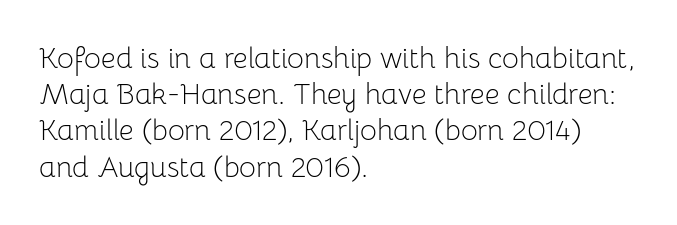
The space beneath each line is pristine and unruled. Between one letter and the next there's only the usual sliver of space. Casual observation: everything's shoved over to the left. Each new line begins a customary step beneath the previous one.
